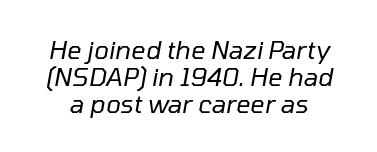
The image shows 25 px text type, italic (leaning right); set tight line spacing (1.08x), normal letter spacing, not underlined.
